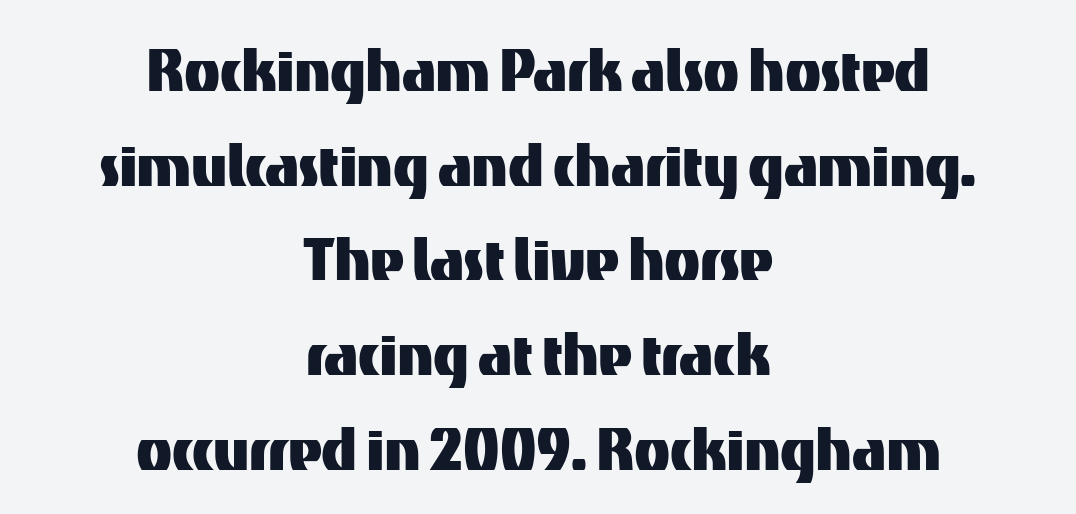
Q: Is the text italic (slanted)? A: No, it is upright.
Q: Is the typeface a serif or a sans-serif typeface? A: Sans-serif.
Q: Is the text underlined? A: No.
Q: How is the paragraph aligned? A: Centered.
Q: Is the spacing between letters normal or unusually wide? A: Normal.
Q: Is the spacing between lines tight, normal or loose? A: Normal.
Q: Width (condensed, normal, or wide)? A: Normal.
Q: Stroke contrast? A: Medium.
Q: x-height? A: Medium.
Q: Monospaced? A: No.
